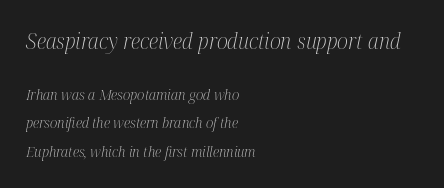
The image shows 21 px text type, italic (leaning right); set left-aligned, loose line spacing (2.02x), normal letter spacing, not underlined; the first (top) block is 1.5x larger.
